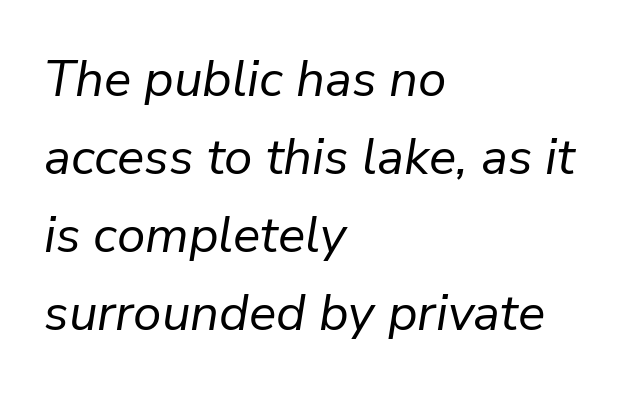
Is the letter spacing exaggerated? No — it looks like the ordinary default. Note the varied advance widths — an 'i' is clearly narrower than an 'm'. Summary of vertical rhythm: regular, with standard interline spacing. The paragraph has a hard left edge and a soft right edge.
